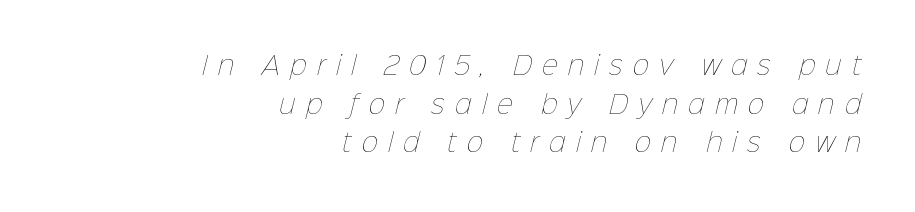
Layout note: lines flush right. Anything drawn beneath the words? Only blank space. What's the leading like? Ordinary, nothing unusual. The face used here is rendered with a markedly widened letterfit.
